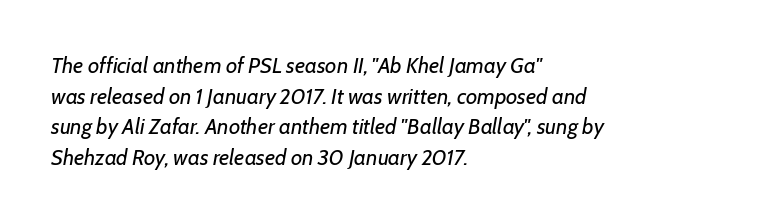
These lines keep a tight, regular rhythm from letter to letter. Unmarked baselines from the first word to the last. Notice how descenders clear the ascenders below comfortably — that's standard leading. The paragraph has a hard left edge and a soft right edge.
